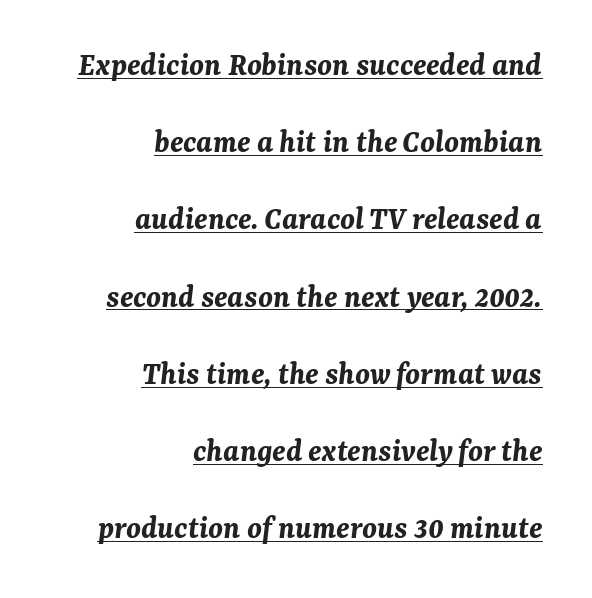
{"italic": "yes", "lean": "right", "slant_degrees": 7, "bold": "yes", "weight": "bold", "width": "normal", "stroke_contrast": "medium", "x_height": "medium", "monospaced": "no", "underline": "yes", "align": "right", "line_spacing": "loose", "line_spacing_ratio": 2.34, "letter_spacing": "normal", "letter_spacing_em": 0.0, "glyph_px": 33}
